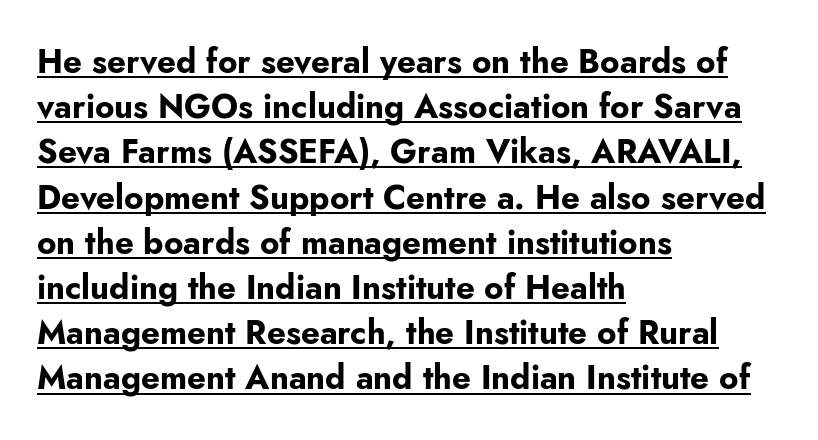
Line beginnings align vertically; line endings do not. Chunky letters — that's bold for sure. This block has exactly the height ordinary leading produces. This is the regular roman posture of the typeface.
